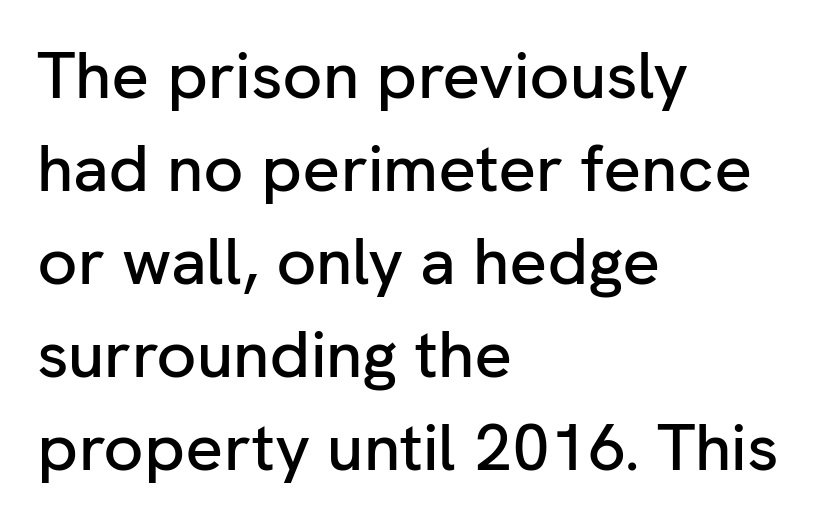
{"serif": "no", "italic": "no", "width": "normal", "stroke_contrast": "low", "x_height": "medium", "monospaced": "no", "underline": "no", "align": "left", "line_spacing": "normal", "line_spacing_ratio": 1.41, "letter_spacing": "normal", "letter_spacing_em": 0.0, "glyph_px": 66}
